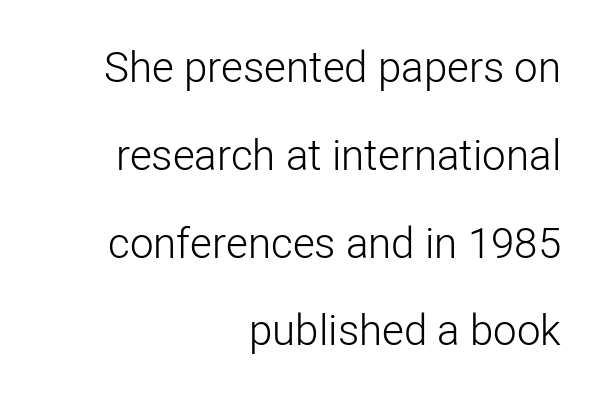
No word sits above an underline. The compositor pushed each line to the right boundary. A great deal of white space separates one row of letters from the next. Compared with a typical body face, this is equally light or lighter still.
